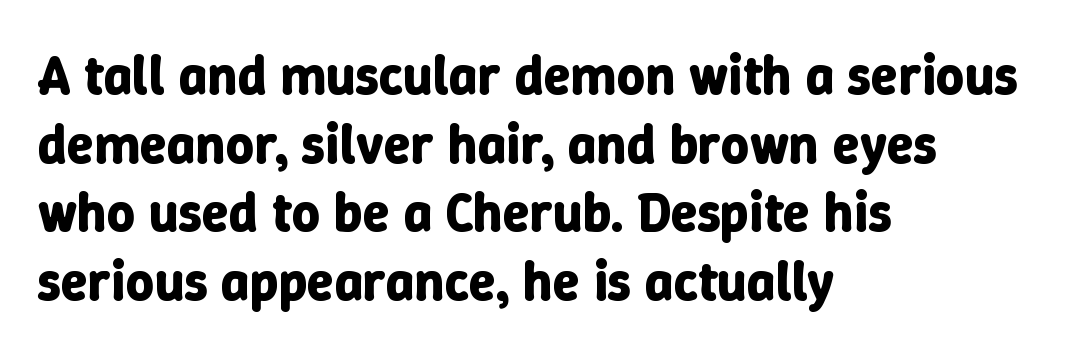
{"italic": "no", "bold": "yes", "weight": "bold", "width": "normal", "stroke_contrast": "low", "x_height": "medium", "monospaced": "no", "underline": "no", "align": "left", "line_spacing": "normal", "line_spacing_ratio": 1.25, "letter_spacing": "normal", "letter_spacing_em": 0.0, "glyph_px": 55}
